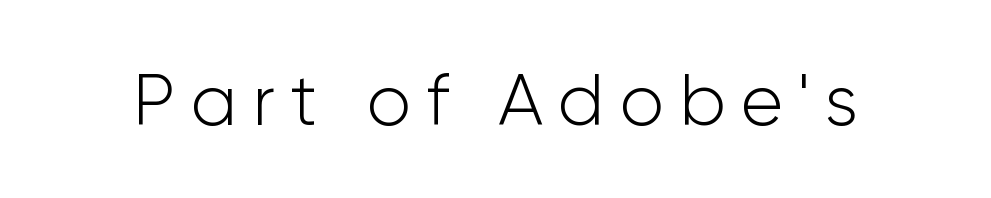
{"serif": "no", "italic": "no", "bold": "no", "weight": "light", "width": "normal", "stroke_contrast": "low", "x_height": "medium", "monospaced": "no", "underline": "no", "letter_spacing": "wide", "letter_spacing_em": 0.21, "glyph_px": 72}
